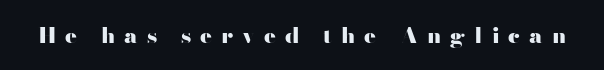
Q: Is the text bold? A: Yes.
Q: Is the text italic (slanted)? A: No, it is upright.
Q: Is the text underlined? A: No.
Q: Is the spacing between letters normal or unusually wide? A: Unusually wide.
